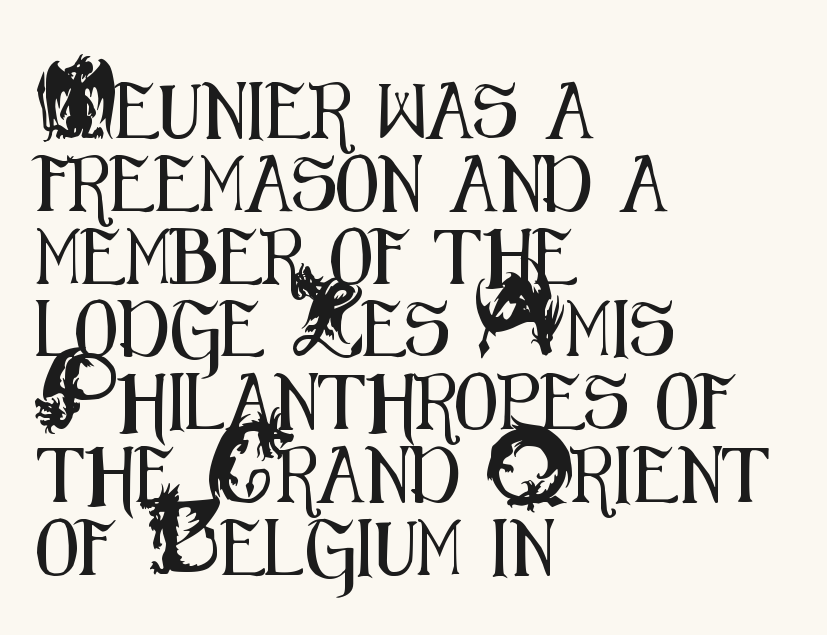
Q: Is the text italic (slanted)? A: No, it is upright.
Q: Is the typeface a serif or a sans-serif typeface? A: Sans-serif.
Q: Is the text underlined? A: No.
Q: How is the paragraph aligned? A: Left-aligned.
Q: Is the spacing between letters normal or unusually wide? A: Normal.
Q: Is the spacing between lines tight, normal or loose? A: Normal.
Q: Width (condensed, normal, or wide)? A: Condensed.
Q: Stroke contrast? A: Medium.
Q: x-height? A: Small.
Q: Monospaced? A: No.
